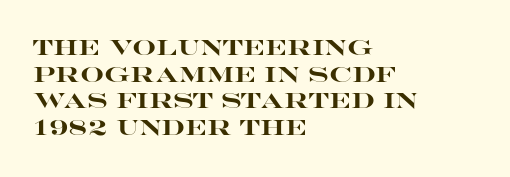
{"italic": "no", "bold": "yes", "underline": "no", "align": "left", "line_spacing": "normal", "line_spacing_ratio": 1.27, "letter_spacing": "normal", "letter_spacing_em": 0.0, "glyph_px": 21}
